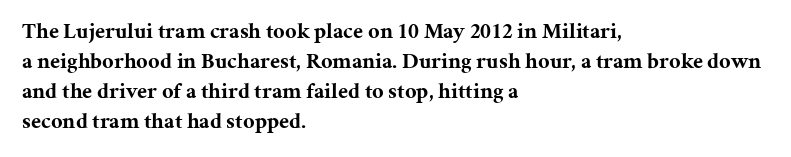
Q: Is the text bold? A: Yes.
Q: Is the text italic (slanted)? A: No, it is upright.
Q: Is the text underlined? A: No.
Q: How is the paragraph aligned? A: Left-aligned.
Q: Is the spacing between letters normal or unusually wide? A: Normal.
Q: Is the spacing between lines tight, normal or loose? A: Normal.
